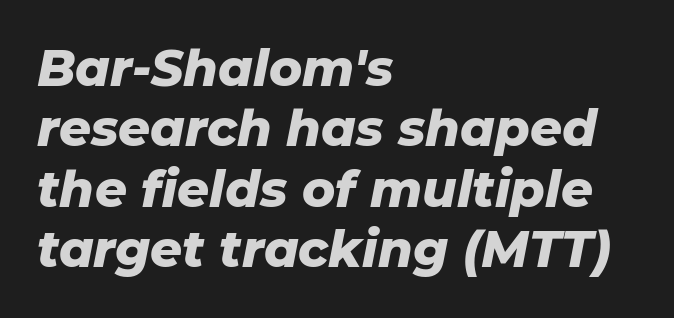
These lines carry a lot of weight — the face is fully bold. This rendering features lettering with no underline. The lettering tilts uniformly, giving the passage an italic look. Words appear dense and cohesive because spacing is normal. Is this a fixed-width face? No — the glyphs have proportional, varying widths.
